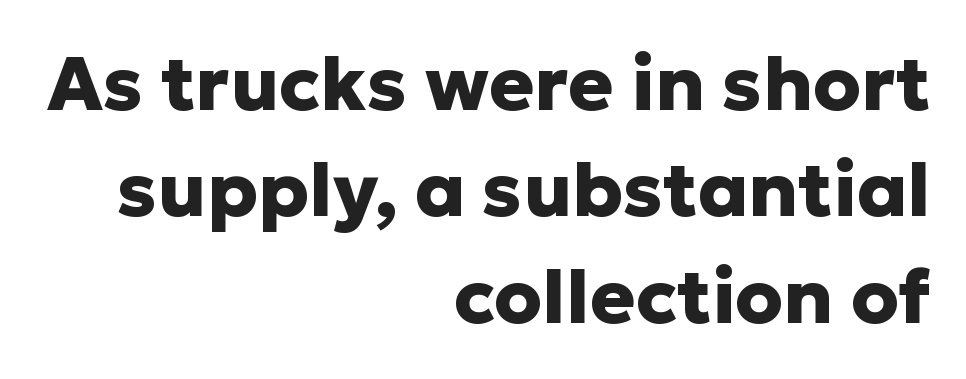
Teacher's note: observe the even right margin — that is flush-right alignment. This sample has the flowing, uneven cadence of proportional lettering. The font is running at its bold setting. Does the type have serifs? No, each stem ends abruptly. Each word holds together tightly as a unit, with standard inter-letter gaps.
